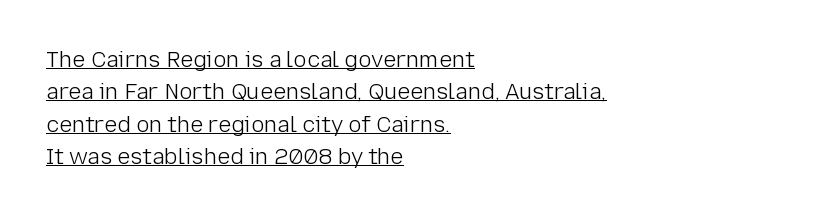
The image shows 22 px text type, upright; set left-aligned, normal line spacing (1.47x), normal letter spacing, underlined.
